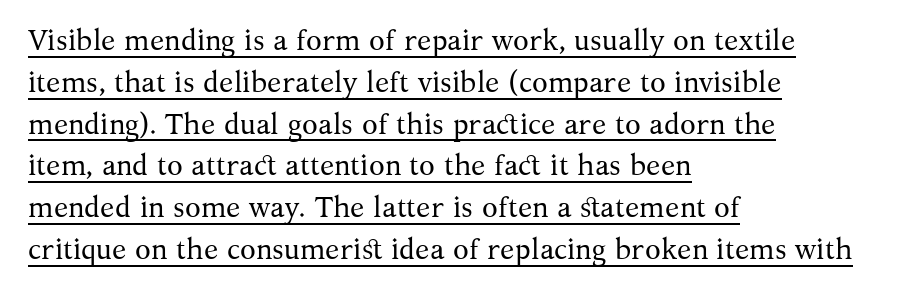
Q: Is the text bold? A: No.
Q: Is the text italic (slanted)? A: No, it is upright.
Q: Is the typeface a serif or a sans-serif typeface? A: Serif.
Q: Is the text underlined? A: Yes.
Q: How is the paragraph aligned? A: Left-aligned.
Q: Is the spacing between letters normal or unusually wide? A: Normal.
Q: Is the spacing between lines tight, normal or loose? A: Normal.
Q: Width (condensed, normal, or wide)? A: Normal.
Q: Stroke contrast? A: Medium.
Q: x-height? A: Medium.
Q: Monospaced? A: No.
